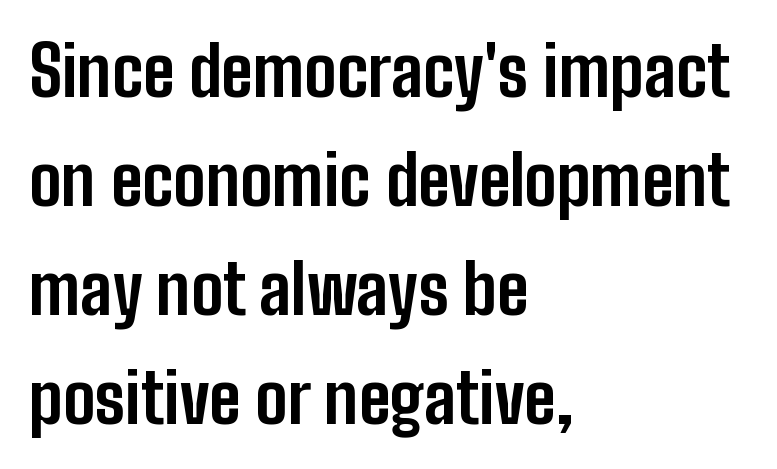
The rendering anchors every line to the left-hand side. The space directly below the letters is spotless. Is this a fixed-width face? No — the glyphs have proportional, varying widths. Each letter's strokes conclude bluntly, with no projecting serifs. The rendering uses a moderate line-height, typical for paragraphs.
